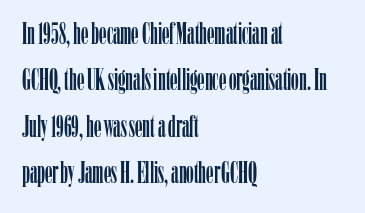
The image shows 30 px condensed serif type, upright; set left-aligned, normal line spacing (1.55x), normal letter spacing, not underlined; low stroke contrast and a medium x-height.
